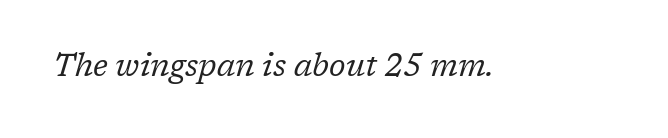
The image shows 31 px regular-weight serif type, italic (leaning right); set normal letter spacing, not underlined; low stroke contrast and a medium x-height.
